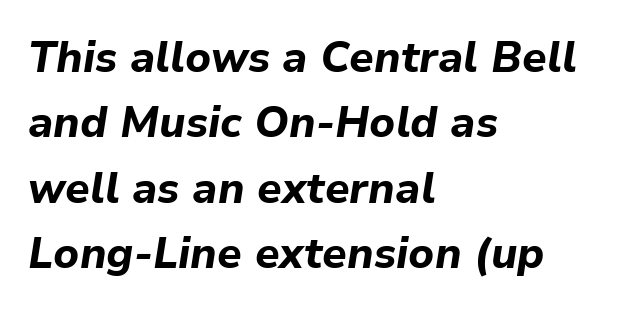
{"italic": "yes", "lean": "right", "slant_degrees": 9, "bold": "yes", "weight": "bold", "width": "normal", "stroke_contrast": "low", "x_height": "medium", "monospaced": "no", "underline": "no", "align": "left", "line_spacing": "normal", "line_spacing_ratio": 1.52, "letter_spacing": "normal", "letter_spacing_em": 0.0, "glyph_px": 43}
